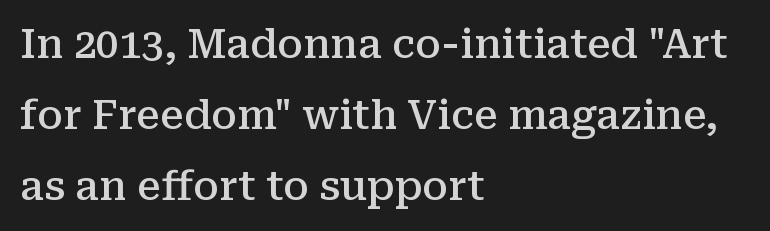
{"serif": "yes", "italic": "no", "bold": "semi", "weight": "semibold", "width": "normal", "stroke_contrast": "medium", "x_height": "medium", "monospaced": "no", "underline": "no", "align": "left", "line_spacing_ratio": 1.78, "letter_spacing": "normal", "letter_spacing_em": 0.0, "glyph_px": 40}
